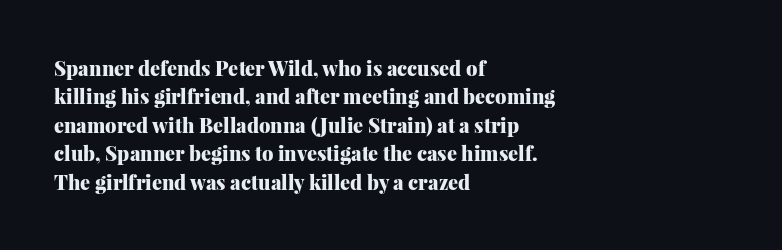
The image shows 20 px bold type, upright; set left-aligned, normal line spacing (1.42x), normal letter spacing, not underlined.
